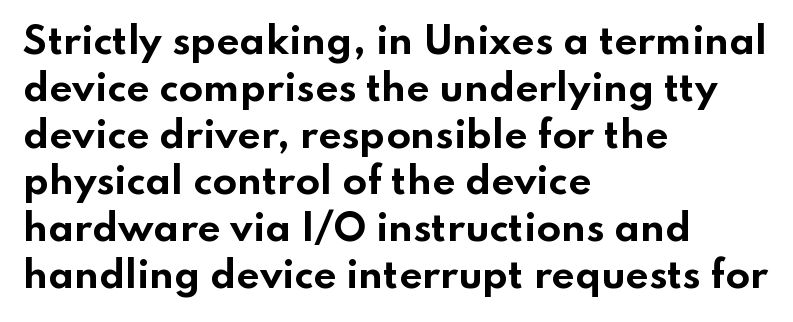
Q: Is the text bold? A: Yes.
Q: Is the text italic (slanted)? A: No, it is upright.
Q: Is the typeface a serif or a sans-serif typeface? A: Sans-serif.
Q: Is the text underlined? A: No.
Q: How is the paragraph aligned? A: Left-aligned.
Q: Is the spacing between letters normal or unusually wide? A: Normal.
Q: Is the spacing between lines tight, normal or loose? A: Normal.
Q: Width (condensed, normal, or wide)? A: Wide.
Q: Stroke contrast? A: Low.
Q: x-height? A: Small.
Q: Monospaced? A: No.
